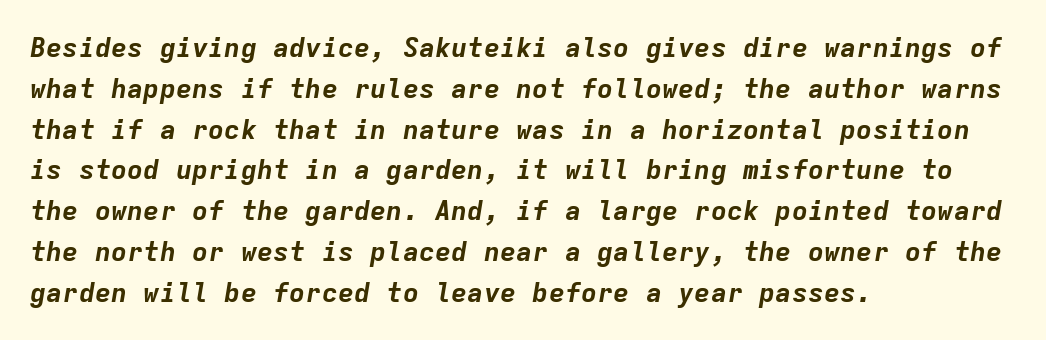
The image shows 27 px bold type, italic (leaning right); set left-aligned, normal line spacing (1.51x), normal letter spacing, not underlined.
